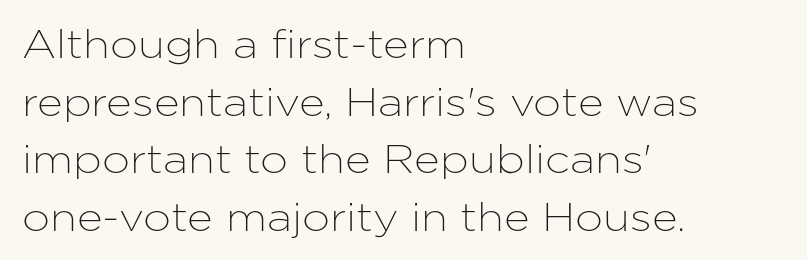
You can tell it's not italic because the verticals are truly vertical. The strip under each line holds only bare page. Layout note: lines flush left. Students, note that the glyphs here touch the page at normal intervals. Is this a fixed-width face? No — the glyphs have proportional, varying widths. Grotesque or geometric, the face here clearly has no serifs.
